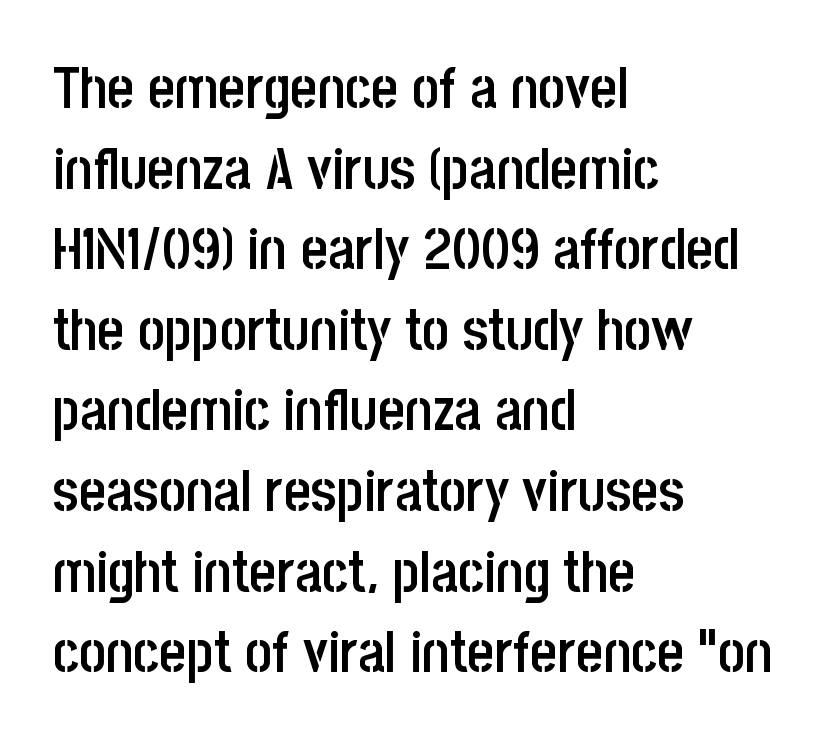
Serif or sans? Sans — the stroke terminals are bare. The glyphs are unaccompanied by any horizontal stroke below them. Is the type bold? Partly — it's a semibold, heavier than regular but not fully bold. Character widths vary here, with narrow letters taking less room than wide ones. Posture: vertical. Rows of type keep a routine distance in the vertical direction.
